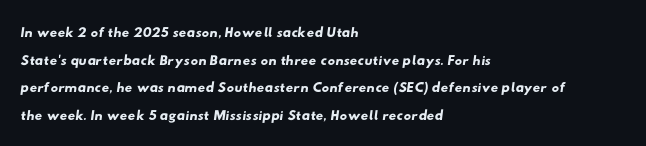
{"underline": "no", "align": "left", "line_spacing": "normal", "line_spacing_ratio": 1.32, "letter_spacing": "normal", "letter_spacing_em": 0.0, "glyph_px": 21}
